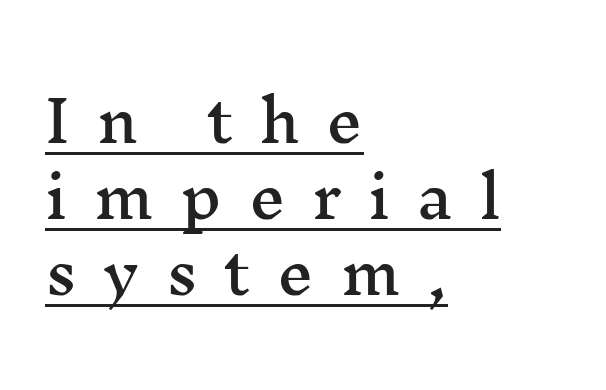
If you drew a line through each stem, it would be perfectly vertical. Alignment: flush left. The vertical gap from one line to the next is medium. Underlining? Definitely there.
